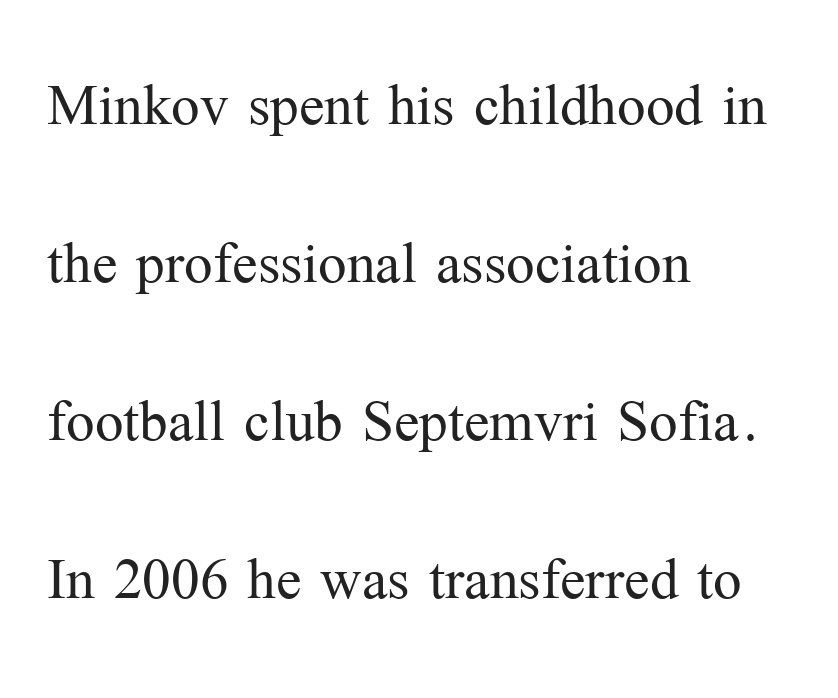
The image shows 76 px light serif type, upright; set left-aligned, loose line spacing (2.08x), normal letter spacing, not underlined; medium stroke contrast and a medium x-height.
